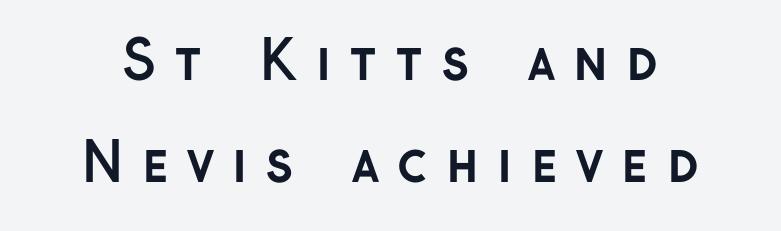
{"serif": "no", "italic": "no", "bold": "yes", "weight": "semibold", "width": "normal", "stroke_contrast": "low", "x_height": "medium", "monospaced": "no", "underline": "no", "align": "center", "line_spacing_ratio": 1.89, "letter_spacing": "wide", "letter_spacing_em": 0.34, "glyph_px": 54}
